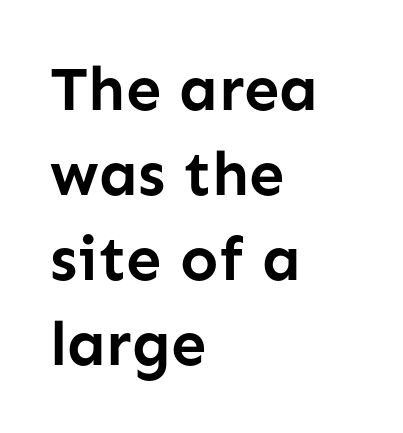
The image shows 63 px semibold sans-serif type, upright; set left-aligned, normal line spacing (1.35x), normal letter spacing, not underlined; low stroke contrast and a medium x-height.
